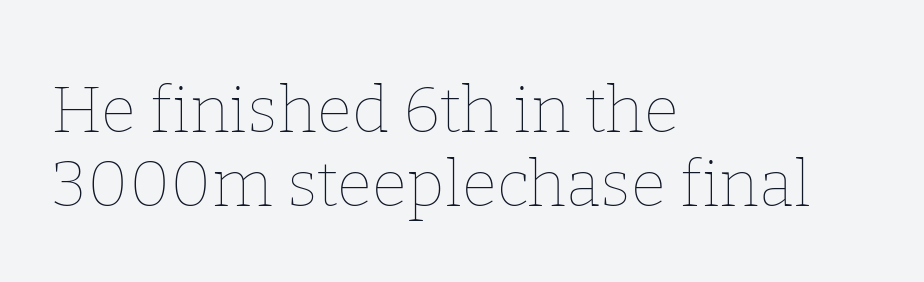
Every row of glyphs begins at an identical x-position on the left. Whoever set this chose condensed vertical rhythm over breathing room. Character widths vary here, with narrow letters taking less room than wide ones. The weight would be labelled regular, book, light, or lighter still. Plain, unruled lines of type.
